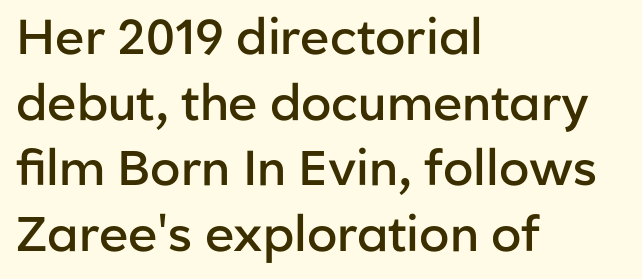
Q: Is the text bold? A: Semi-bold.
Q: Is the text italic (slanted)? A: No, it is upright.
Q: Is the typeface a serif or a sans-serif typeface? A: Sans-serif.
Q: Is the text underlined? A: No.
Q: How is the paragraph aligned? A: Left-aligned.
Q: Is the spacing between letters normal or unusually wide? A: Normal.
Q: Is the spacing between lines tight, normal or loose? A: Normal.
Q: Width (condensed, normal, or wide)? A: Normal.
Q: Stroke contrast? A: Low.
Q: x-height? A: Medium.
Q: Monospaced? A: No.
